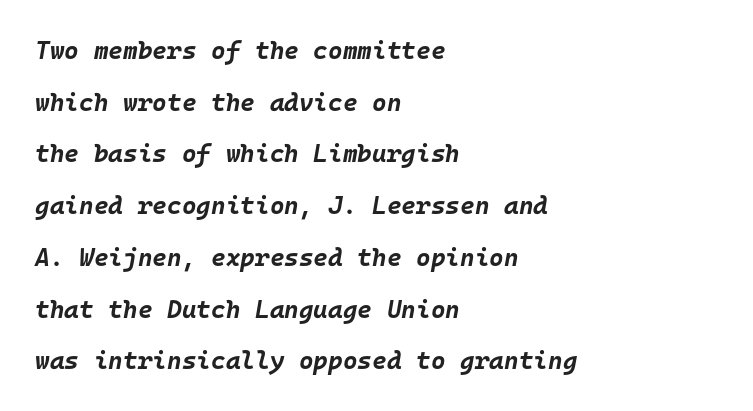
Q: Is the text bold? A: Yes.
Q: Is the text italic (slanted)? A: Yes, it leans right by about 10 degrees.
Q: Is the text underlined? A: No.
Q: How is the paragraph aligned? A: Left-aligned.
Q: Is the spacing between letters normal or unusually wide? A: Normal.
Q: Is the spacing between lines tight, normal or loose? A: Loose.
